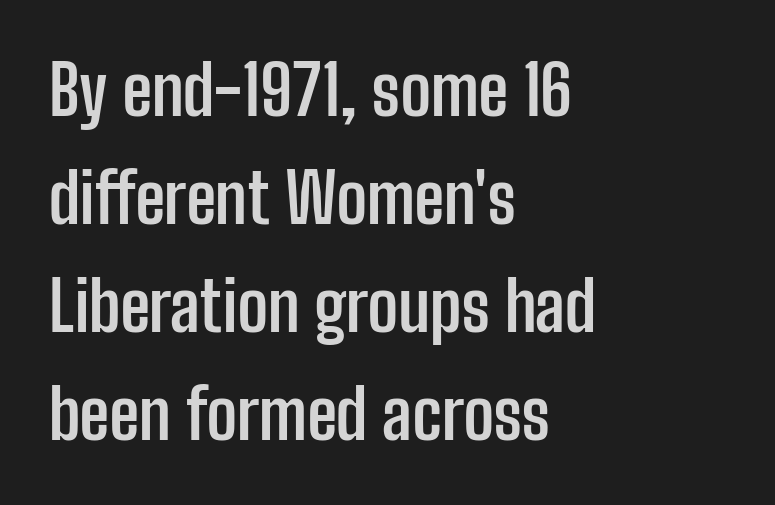
{"serif": "no", "italic": "no", "bold": "yes", "weight": "semibold", "width": "condensed", "stroke_contrast": "low", "x_height": "medium", "monospaced": "no", "underline": "no", "align": "left", "line_spacing": "normal", "line_spacing_ratio": 1.59, "letter_spacing": "normal", "letter_spacing_em": 0.0, "glyph_px": 68}
